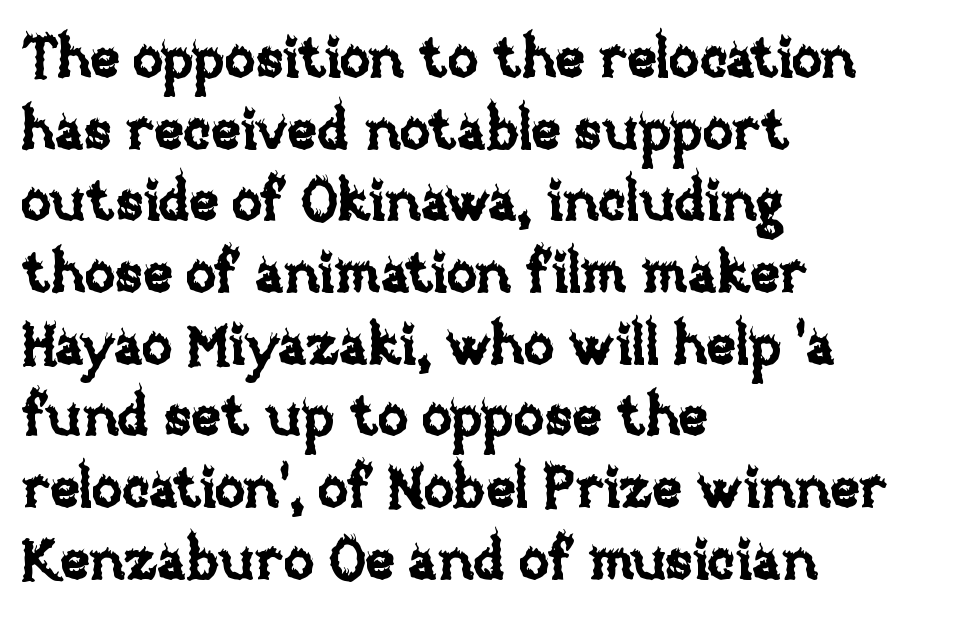
The image shows 56 px text type, upright; set left-aligned, normal line spacing (1.28x), normal letter spacing, not underlined; low stroke contrast and a large x-height.
